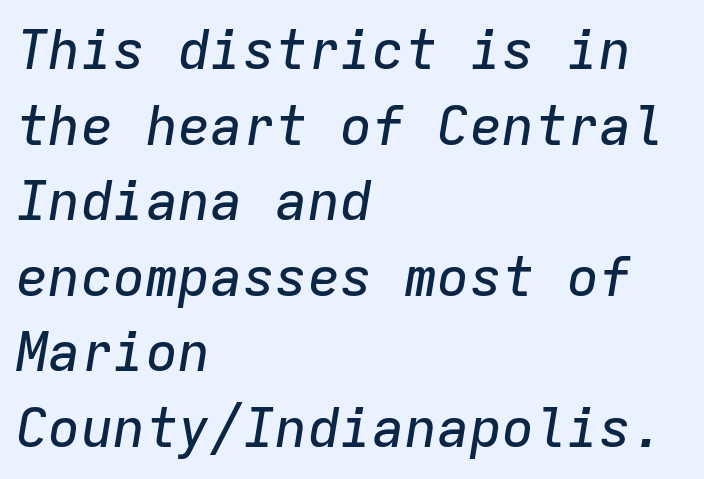
The image shows 54 px text type, italic (leaning right), monospaced; set left-aligned, normal line spacing (1.4x), normal letter spacing, not underlined; low stroke contrast and a medium x-height.
